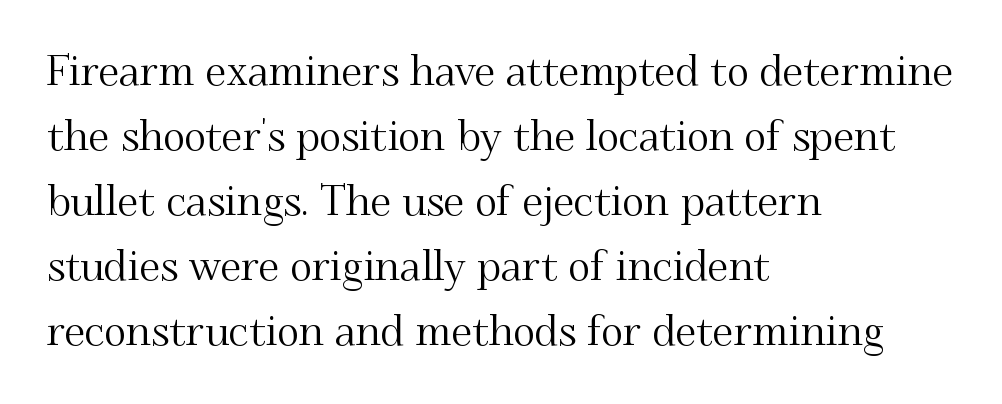
The image shows 42 px serif type, upright; set left-aligned, normal line spacing (1.55x), normal letter spacing, not underlined; medium stroke contrast and a small x-height.
